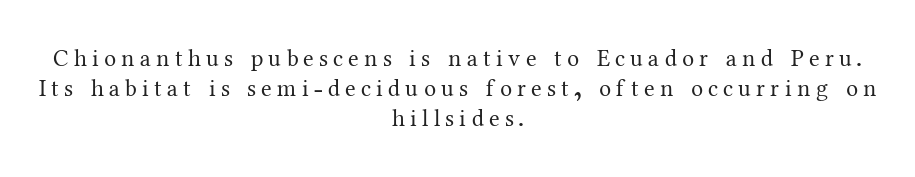
Q: Is the text bold? A: No.
Q: Is the text italic (slanted)? A: No, it is upright.
Q: Is the text underlined? A: No.
Q: How is the paragraph aligned? A: Centered.
Q: Is the spacing between letters normal or unusually wide? A: Unusually wide.
